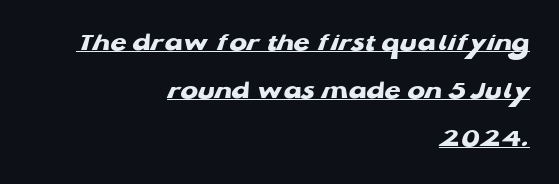
The image shows 26 px bold type; set right-aligned, line spacing 1.85x, normal letter spacing, underlined.
